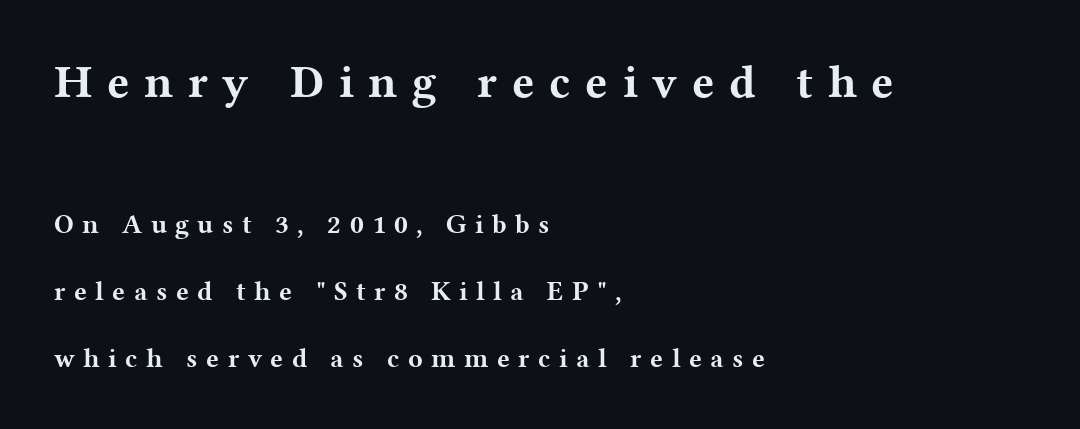
The tracking jumps out immediately: characters are airy and widely separated. Does the lettering tilt? It doesn't — this is upright. Typeset ragged right — the left edge is the straight one. The letters carry serifs — small finishing strokes at the ends of their stems. Proportional: the letters do not fall into vertical columns. Successive baselines arrive slowly, with a big drop between each.
